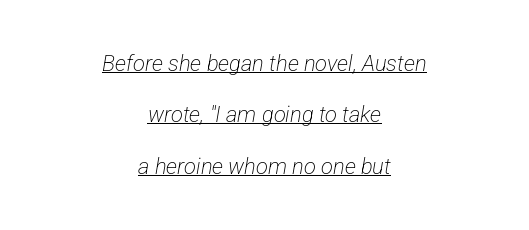
Is there much room between lines? Yes — plenty of vertical air separates them. The paragraph has two soft edges and a firm central axis. Here the glyphs are tracked normally, forming tight word shapes. The characters are drawn with everyday or finer stroke widths. The string is rendered with underlining switched on.
